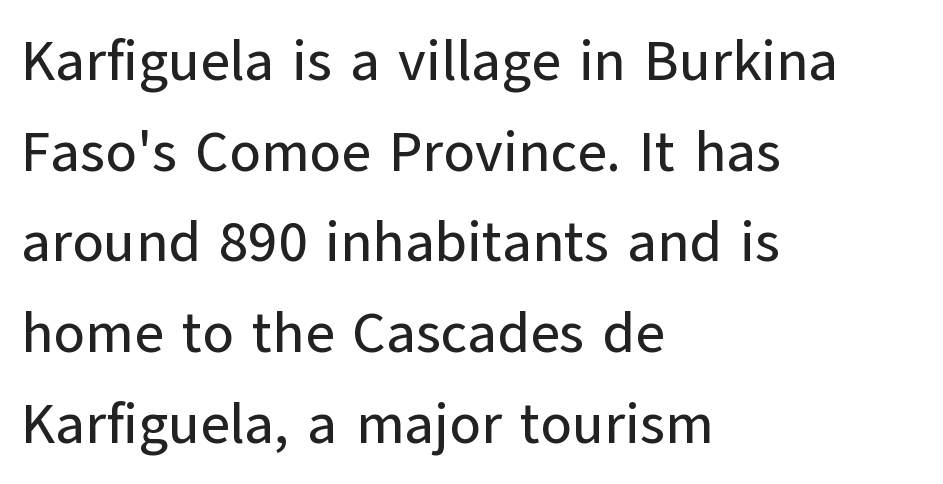
Think of a printed novel: that variable character pitch is what you see here. Ordinary non-slanted type is in use. Typographically, this falls in the sans-serif category. Lines of text with bare space underneath. Short note: letters normally spaced.
